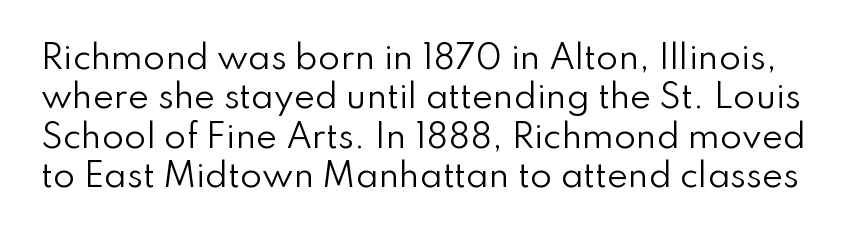
Each letter's strokes conclude bluntly, with no projecting serifs. Do the characters align in a grid? No, the font is proportional. The type is set solid horizontally, with unmodified tracking. Unmarked baselines from the first word to the last. Designer's note — italics off, roman on. Weight: not bold — regular or lighter.
